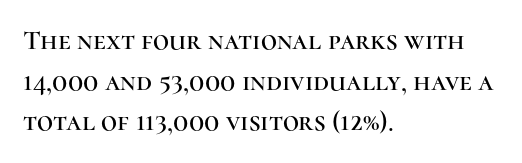
{"serif": "yes", "italic": "no", "width": "normal", "stroke_contrast": "high", "x_height": "medium", "monospaced": "no", "underline": "no", "align": "left", "line_spacing": "normal", "line_spacing_ratio": 1.45, "letter_spacing": "normal", "letter_spacing_em": 0.0, "glyph_px": 28}
